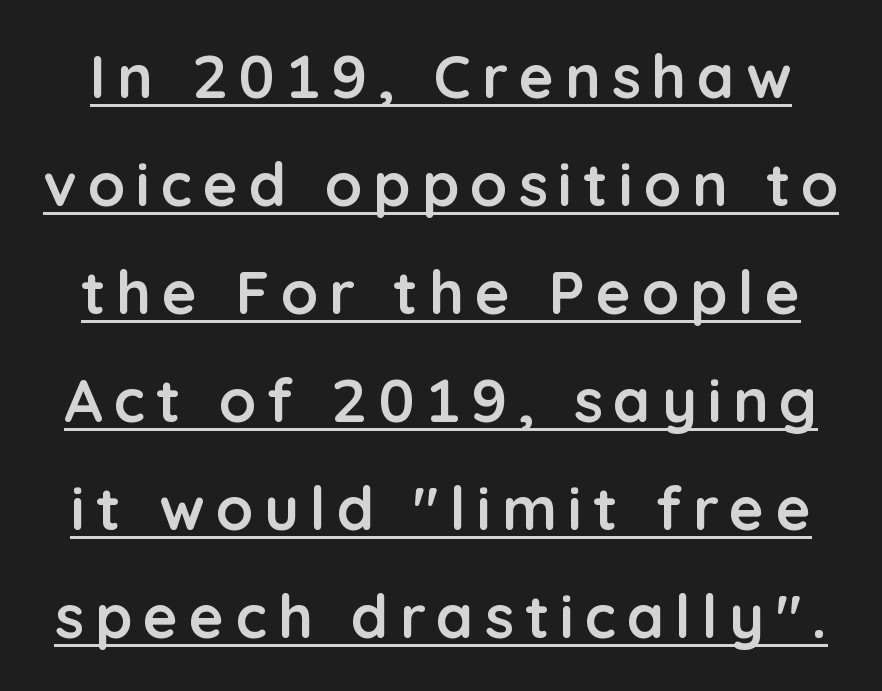
Characters remain perfectly vertical along every line. Letterform terminals end flat and unadorned throughout the passage. As a designer I'd log this as weight 700, bold. This sample carries an underscore along the baseline area. Note the varied advance widths — an 'i' is clearly narrower than an 'm'.
